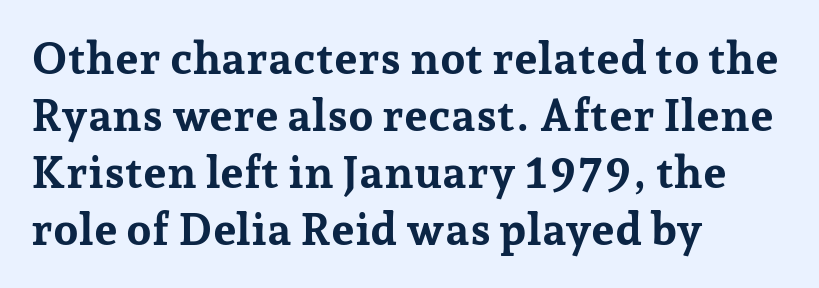
{"serif": "yes", "italic": "no", "bold": "yes", "weight": "bold", "width": "normal", "stroke_contrast": "low", "x_height": "medium", "monospaced": "no", "underline": "no", "align": "left", "line_spacing": "normal", "line_spacing_ratio": 1.27, "letter_spacing": "normal", "letter_spacing_em": 0.0, "glyph_px": 45}
